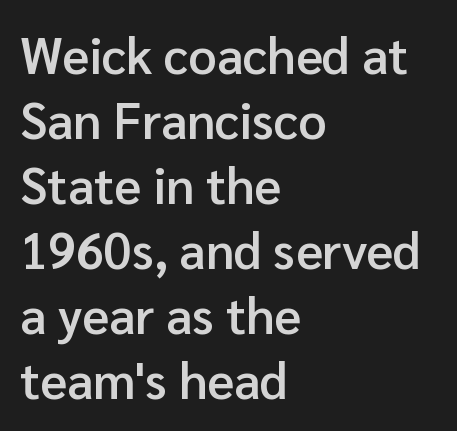
{"serif": "no", "italic": "no", "bold": "semi", "weight": "semibold", "width": "normal", "stroke_contrast": "low", "x_height": "medium", "monospaced": "no", "underline": "no", "align": "left", "line_spacing": "normal", "line_spacing_ratio": 1.3, "letter_spacing": "normal", "letter_spacing_em": 0.0, "glyph_px": 50}
